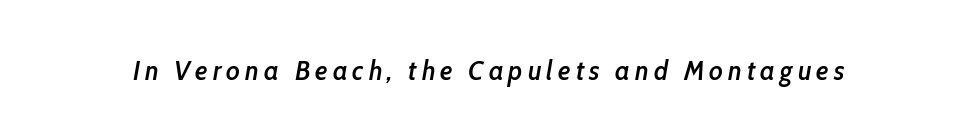
{"italic": "yes", "lean": "right", "slant_degrees": 10, "bold": "semi", "underline": "no", "glyph_px": 27}
